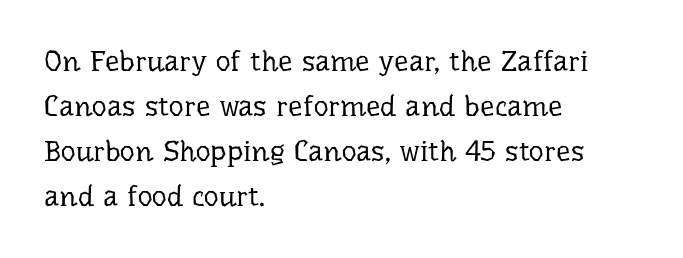
{"serif": "yes", "italic": "no", "bold": "no", "weight": "regular", "width": "normal", "stroke_contrast": "low", "x_height": "medium", "monospaced": "no", "underline": "no", "align": "left", "line_spacing": "normal", "line_spacing_ratio": 1.55, "letter_spacing": "normal", "letter_spacing_em": 0.0, "glyph_px": 29}
